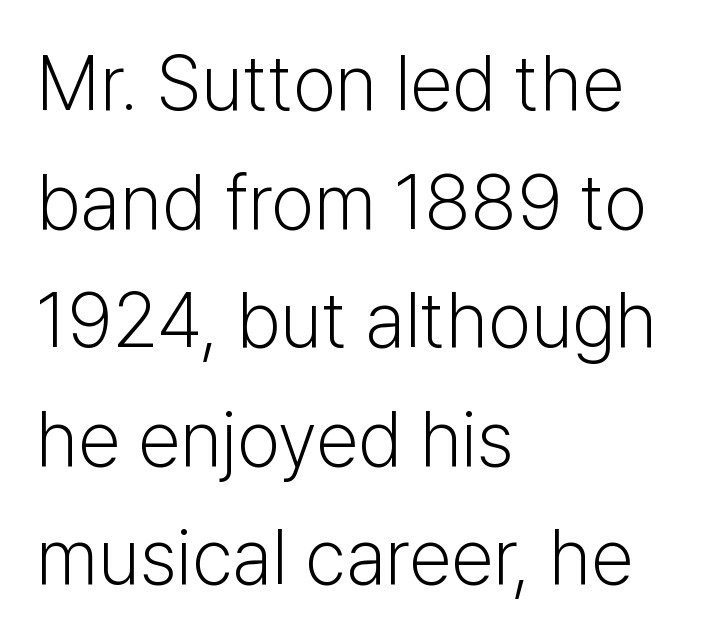
Q: Is the text bold? A: No.
Q: Is the text italic (slanted)? A: No, it is upright.
Q: Is the typeface a serif or a sans-serif typeface? A: Sans-serif.
Q: Is the text underlined? A: No.
Q: How is the paragraph aligned? A: Left-aligned.
Q: Is the spacing between letters normal or unusually wide? A: Normal.
Q: Is the spacing between lines tight, normal or loose? A: Normal.
Q: Width (condensed, normal, or wide)? A: Normal.
Q: Stroke contrast? A: Low.
Q: x-height? A: Medium.
Q: Monospaced? A: No.
